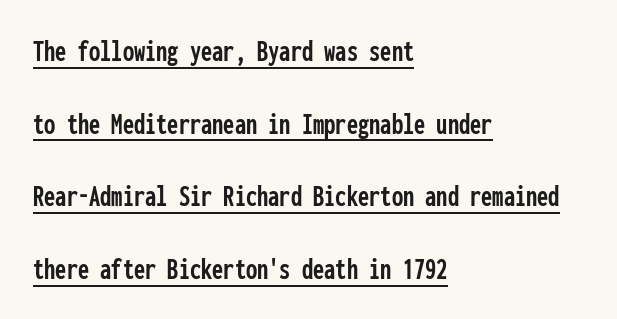
The image shows 32 px condensed sans-serif type, upright, monospaced; set left-aligned, loose line spacing (2.27x), normal letter spacing, underlined; low stroke contrast and a medium x-height.
